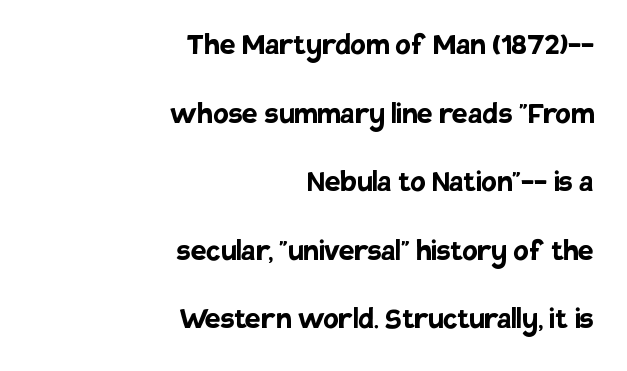
{"serif": "no", "italic": "no", "bold": "yes", "weight": "semibold", "width": "normal", "stroke_contrast": "low", "x_height": "large", "monospaced": "no", "underline": "no", "align": "right", "line_spacing": "loose", "line_spacing_ratio": 1.96, "letter_spacing": "normal", "letter_spacing_em": 0.0, "glyph_px": 35}
